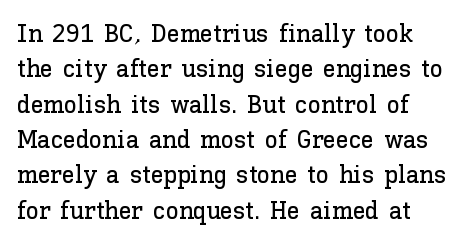
The passage shown stacks its lines at a standard gap. These lines stack with their left ends in a neat column. A roman cut, with each character standing at attention. Caption: standard tracking, unaltered. Words float on clear page, feet unadorned.
